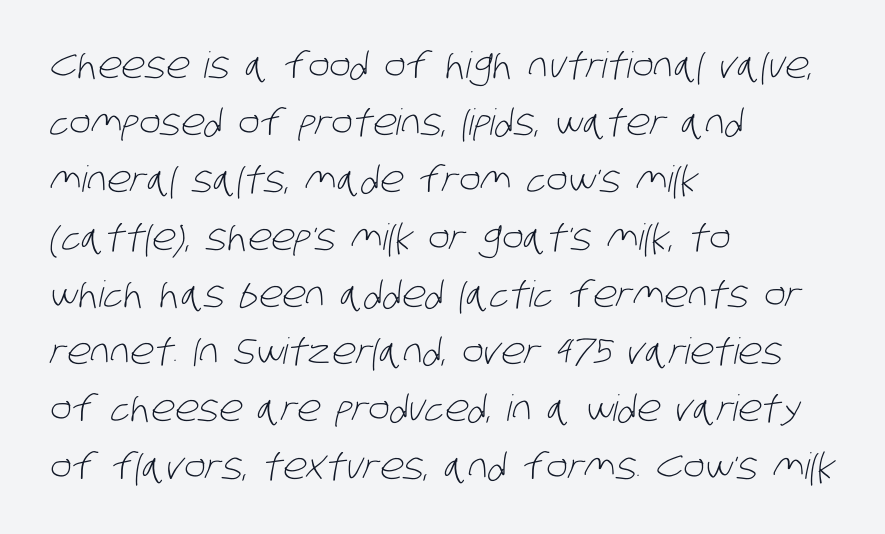
The image shows 36 px light, condensed sans-serif type; set left-aligned, normal line spacing (1.59x), normal letter spacing, not underlined; low stroke contrast and a large x-height.
